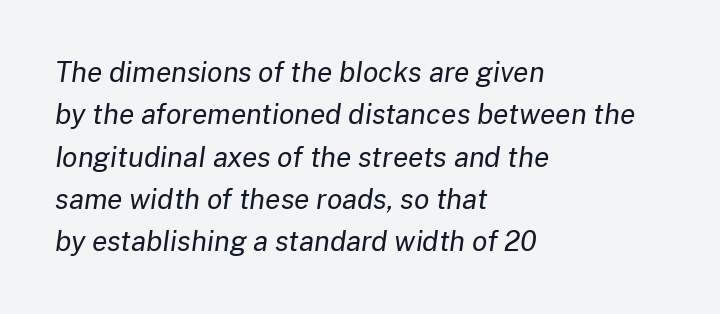
The image shows 28 px regular-weight type, italic (leaning right); set left-aligned, normal line spacing (1.51x), normal letter spacing, not underlined; low stroke contrast and a medium x-height.
